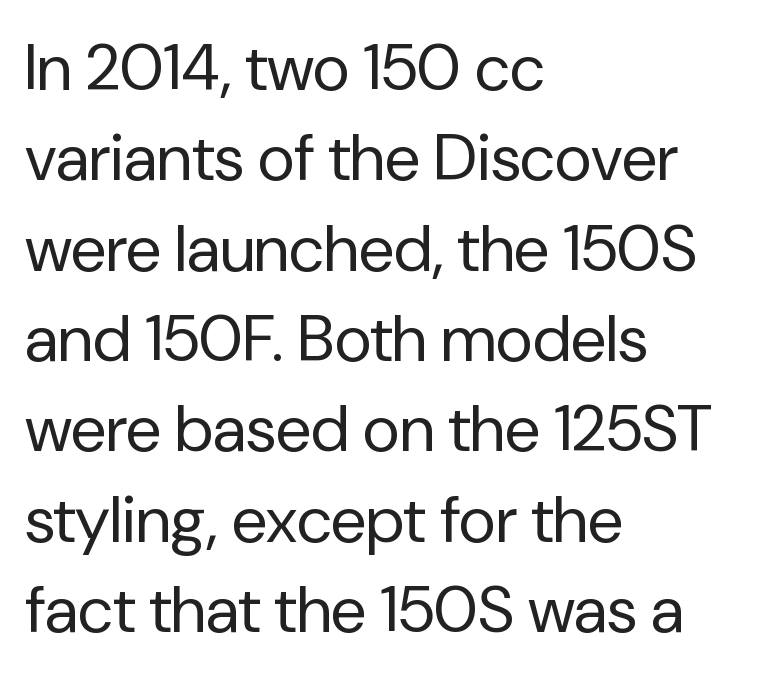
The image shows 65 px regular-weight sans-serif type, upright; set left-aligned, normal line spacing (1.39x), normal letter spacing, not underlined; low stroke contrast and a medium x-height.
